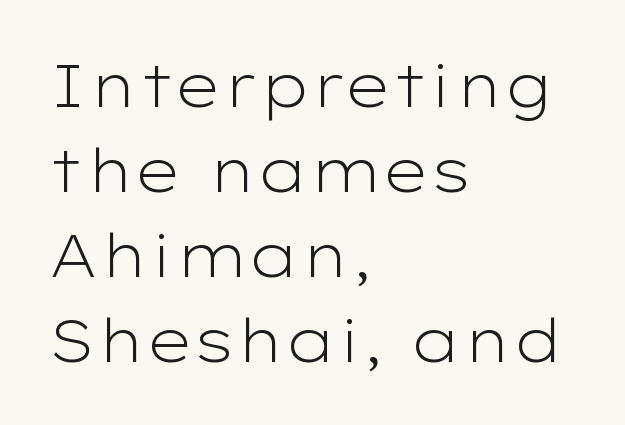
What kind of face is this? One without serifs — a sans. The line-height multiplier appears to be the usual default. The lines in this sample share a left origin and differ only in where they stop. The passage shown is typed in a proportional face where columns would drift. Stems here are at most as thick as an everyday book face.
